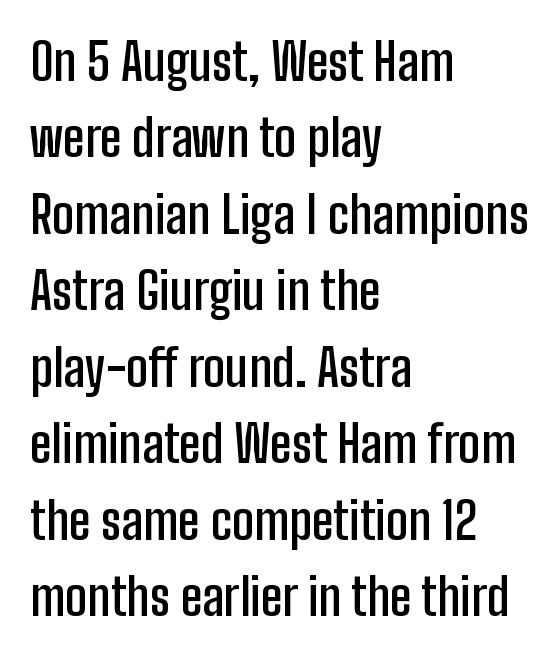
A clean baseline with only descenders dipping below it. The letters advance in unequal steps, a hallmark of proportional type. The strokes are fattened partway — semibold, not bold. Is there any slant? The stems are plumb. The line-height multiplier appears to be the usual default.
